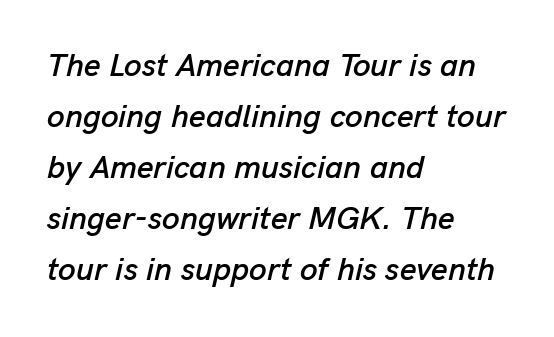
Q: Is the text italic (slanted)? A: Yes, it leans right by about 13 degrees.
Q: Is the text underlined? A: No.
Q: How is the paragraph aligned? A: Left-aligned.
Q: Is the spacing between letters normal or unusually wide? A: Normal.
Q: Is the spacing between lines tight, normal or loose? A: Normal.
Q: Width (condensed, normal, or wide)? A: Normal.
Q: Stroke contrast? A: Low.
Q: x-height? A: Medium.
Q: Monospaced? A: No.
